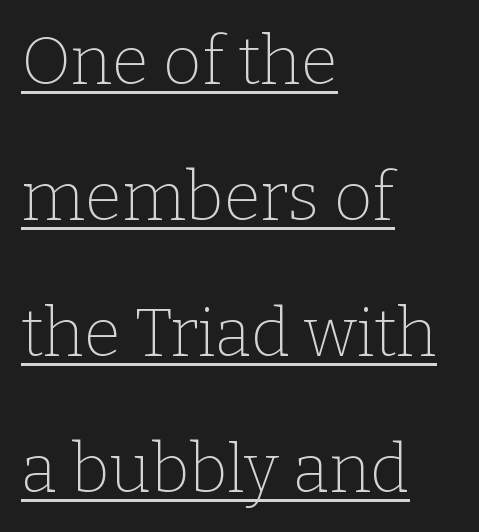
The block of text is sparse from top to bottom, with ample space between rows. Each line of the rendering has a horizontal stroke beneath the glyphs. Character widths vary here, with narrow letters taking less room than wide ones. These lines are composed in type with serifs.
